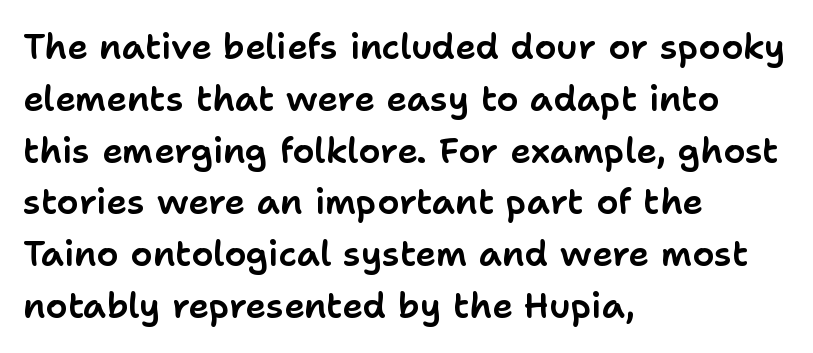
Each letter keeps its own natural width here, so spacing adapts to shape. Each word holds together tightly as a unit, with standard inter-letter gaps. Honestly, the row spacing looks completely unremarkable. Rule under the text: the space is simply empty.
